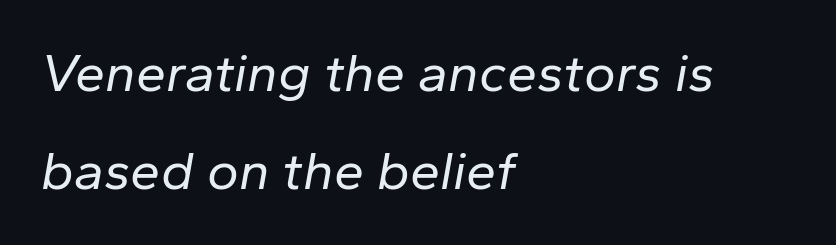
The image shows 54 px regular-weight type, italic (leaning right); set left-aligned, line spacing 1.82x, normal letter spacing, not underlined; low stroke contrast and a medium x-height.
